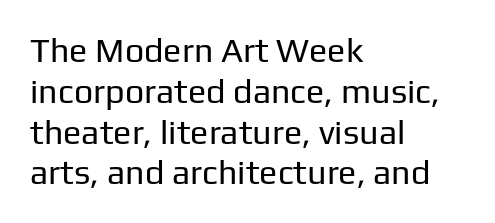
The image shows 34 px regular-weight sans-serif type, upright; set left-aligned, line spacing 1.2x, normal letter spacing, not underlined; low stroke contrast and a medium x-height.
